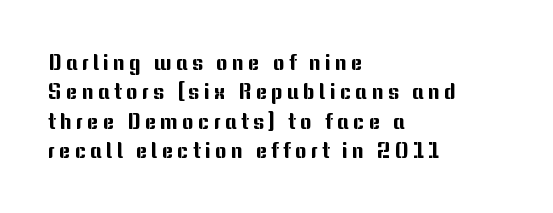
The image shows 22 px text type, upright; set left-aligned, normal line spacing (1.34x), not underlined.
